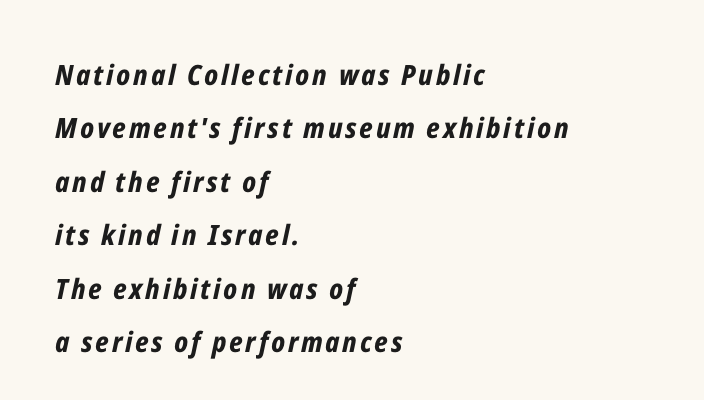
Q: Is the text bold? A: Yes.
Q: Is the text italic (slanted)? A: Yes, it leans right by about 12 degrees.
Q: Is the text underlined? A: No.
Q: How is the paragraph aligned? A: Left-aligned.
Q: Is the spacing between lines tight, normal or loose? A: Loose.
Q: Width (condensed, normal, or wide)? A: Condensed.
Q: Stroke contrast? A: Low.
Q: x-height? A: Medium.
Q: Monospaced? A: No.
